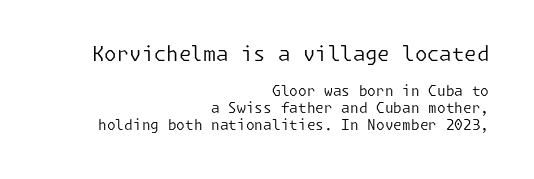
The image shows 20 px text type, upright; set right-aligned, line spacing 1.2x, normal letter spacing, not underlined; the first (top) block is 1.43x larger.
